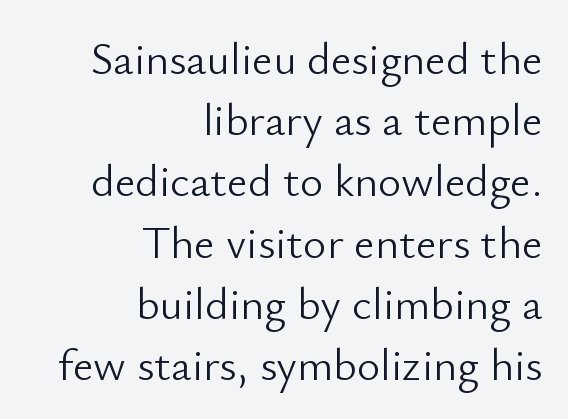
{"serif": "no", "italic": "no", "bold": "no", "weight": "light", "width": "normal", "stroke_contrast": "low", "x_height": "small", "monospaced": "no", "underline": "no", "align": "right", "line_spacing": "normal", "line_spacing_ratio": 1.36, "letter_spacing": "normal", "letter_spacing_em": 0.0, "glyph_px": 45}
